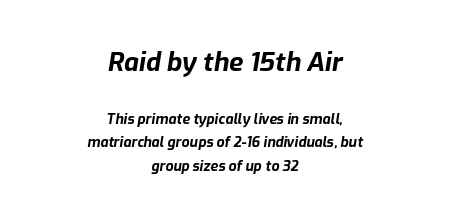
{"italic": "yes", "lean": "right", "slant_degrees": 9, "bold": "yes", "underline": "no", "align": "center", "line_spacing": "normal", "line_spacing_ratio": 1.69, "letter_spacing": "normal", "letter_spacing_em": 0.0, "larger_block": "first", "size_ratio": 1.86, "glyph_px": 26}
